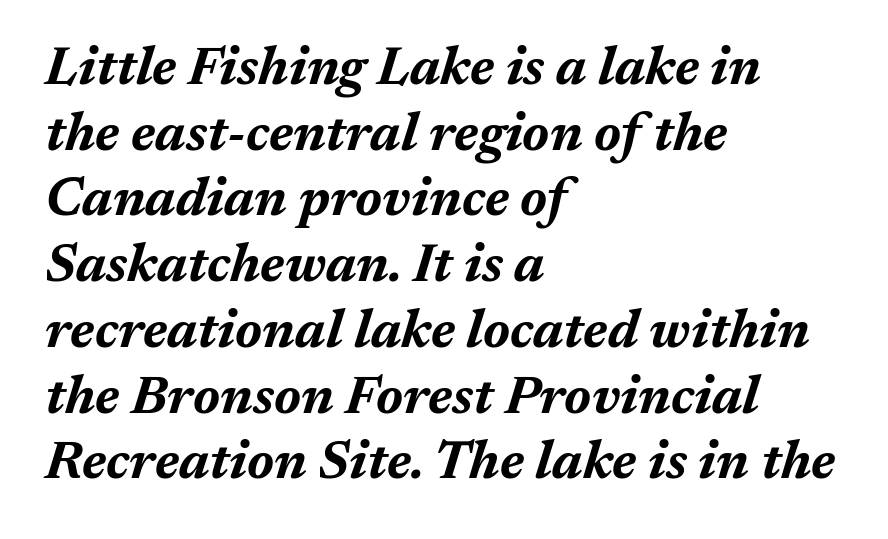
Q: Is the text bold? A: Yes.
Q: Is the text italic (slanted)? A: Yes, it leans right by about 17 degrees.
Q: Is the text underlined? A: No.
Q: How is the paragraph aligned? A: Left-aligned.
Q: Is the spacing between letters normal or unusually wide? A: Normal.
Q: Width (condensed, normal, or wide)? A: Normal.
Q: Stroke contrast? A: Medium.
Q: x-height? A: Medium.
Q: Monospaced? A: No.
